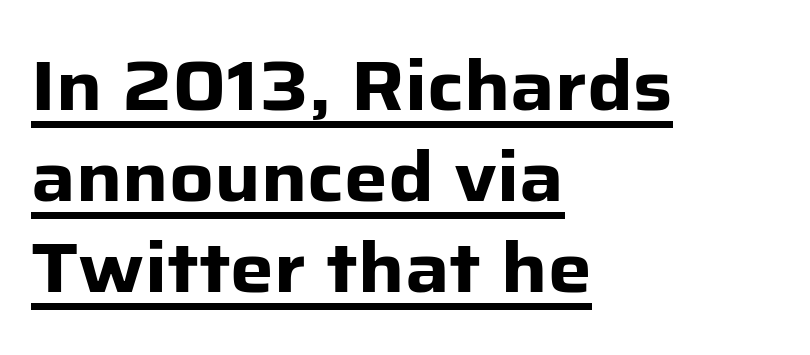
The image shows 69 px heavy sans-serif type, upright; set left-aligned, normal line spacing (1.32x), normal letter spacing, underlined; low stroke contrast and a medium x-height.
